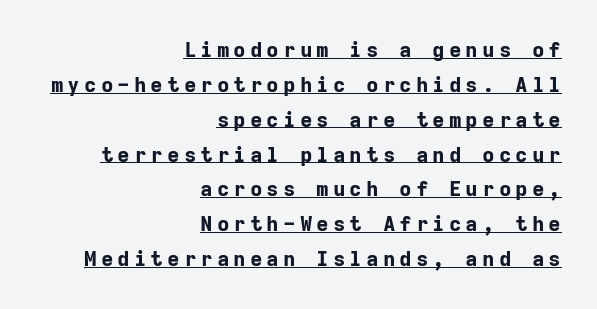
Q: Is the text bold? A: Yes.
Q: Is the text italic (slanted)? A: No, it is upright.
Q: Is the text underlined? A: Yes.
Q: How is the paragraph aligned? A: Right-aligned.
Q: Is the spacing between lines tight, normal or loose? A: Normal.
